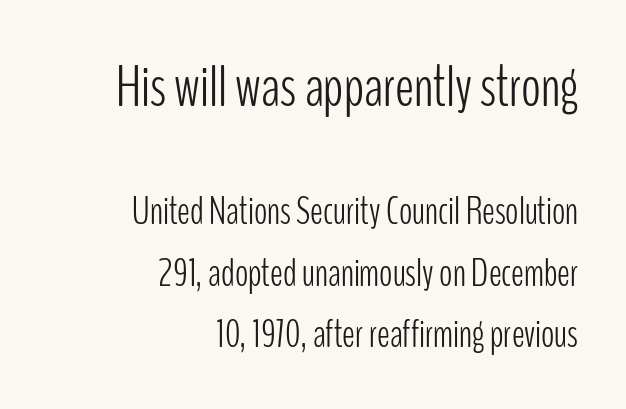
Q: Is the text bold? A: No.
Q: Is the text italic (slanted)? A: No, it is upright.
Q: Is the typeface a serif or a sans-serif typeface? A: Sans-serif.
Q: Is the text underlined? A: No.
Q: How is the paragraph aligned? A: Right-aligned.
Q: Is the spacing between letters normal or unusually wide? A: Normal.
Q: Is the spacing between lines tight, normal or loose? A: Normal.
Q: Which block of text is set in a larger size, the first (top) or the second (bottom)? A: The first (top) one.
Q: Width (condensed, normal, or wide)? A: Condensed.
Q: Stroke contrast? A: Low.
Q: x-height? A: Medium.
Q: Monospaced? A: No.
